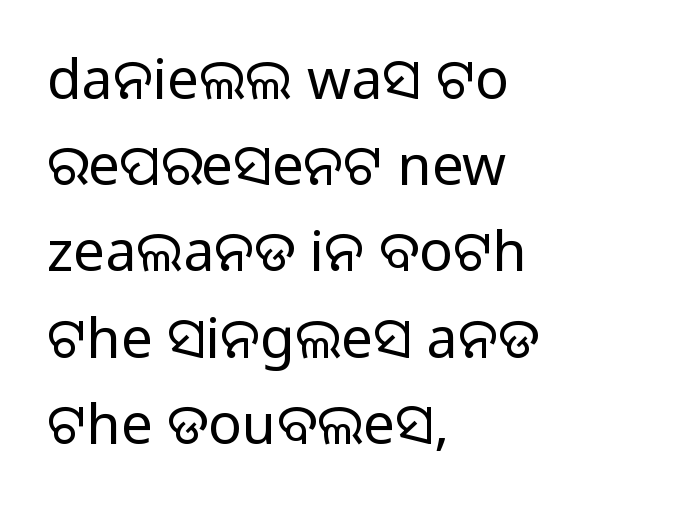
Q: Is the text bold? A: No.
Q: Is the text italic (slanted)? A: No, it is upright.
Q: Is the typeface a serif or a sans-serif typeface? A: Sans-serif.
Q: Is the text underlined? A: No.
Q: How is the paragraph aligned? A: Left-aligned.
Q: Is the spacing between letters normal or unusually wide? A: Normal.
Q: Is the spacing between lines tight, normal or loose? A: Normal.
Q: Width (condensed, normal, or wide)? A: Normal.
Q: Stroke contrast? A: Low.
Q: x-height? A: Large.
Q: Monospaced? A: No.
